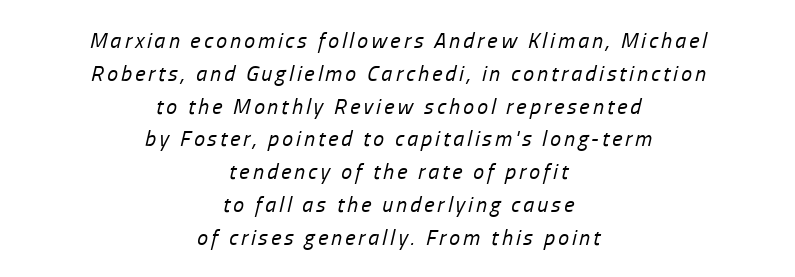
The strokes are not fattened; the text isn't bold. Underlining? Definitely not there. Italic: yes, the glyphs are oblique. Horizontal alignment here is central, giving a formal, balanced look. One glance says typical: line gaps are just what's usual.
